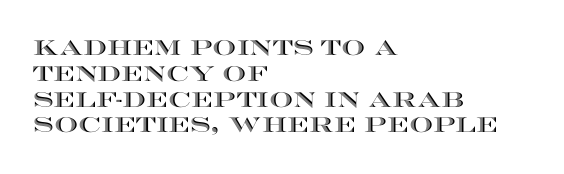
Underline: absent. This rendering uses left alignment, leaving the right contour irregular. A typesetter would mark this as roman, not italic. In terms of letterspacing, this is plain default setting.
